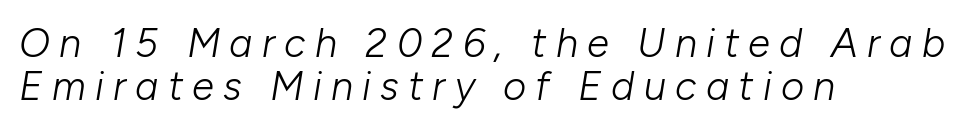
Posture: slanted. How are the letters spaced? Widely, with obvious added tracking. Letters have the restrained weight of plain body copy at most. Anything drawn beneath the words? Only blank space. Note the varied advance widths — an 'i' is clearly narrower than an 'm'. Baseline-to-baseline distance is barely more than the letter height.
